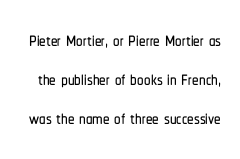
Tracking here is standard; glyphs follow each other at the usual distance. How would I describe the line gaps? Plain and ordinary. It's the straight-up-and-down kind of type. The space directly below the letters is spotless.
